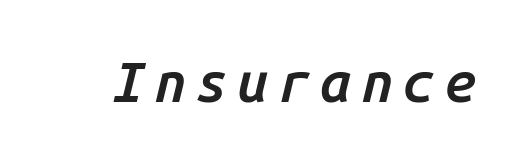
Q: Is the text bold? A: Semi-bold.
Q: Is the text italic (slanted)? A: Yes, it leans right by about 14 degrees.
Q: Is the text underlined? A: No.
Q: Width (condensed, normal, or wide)? A: Normal.
Q: Stroke contrast? A: Low.
Q: x-height? A: Medium.
Q: Monospaced? A: Yes.
